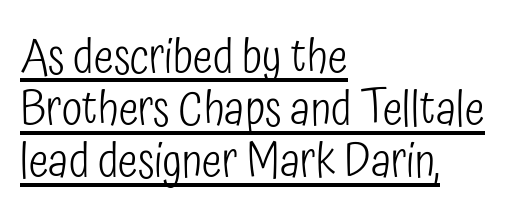
The image shows 47 px light, condensed sans-serif type, upright; set left-aligned, tight line spacing (1.11x), normal letter spacing, underlined; low stroke contrast and a medium x-height.
